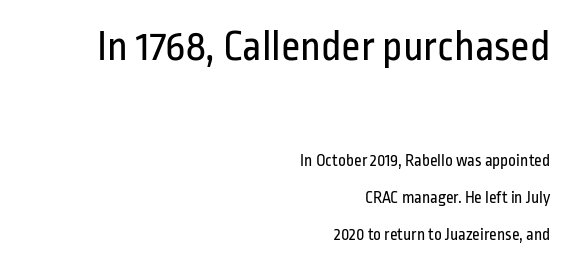
{"serif": "no", "italic": "no", "bold": "no", "weight": "regular", "width": "condensed", "stroke_contrast": "low", "x_height": "medium", "monospaced": "no", "underline": "no", "align": "right", "line_spacing": "loose", "line_spacing_ratio": 2.18, "letter_spacing": "normal", "letter_spacing_em": 0.0, "larger_block": "first", "size_ratio": 2.53, "glyph_px": 43}
